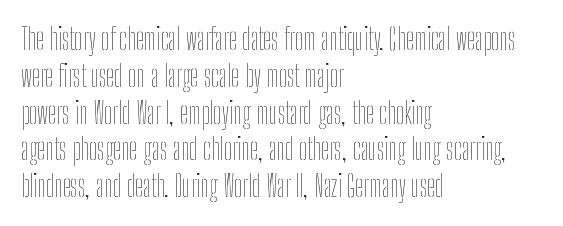
The image shows 29 px thin, condensed type, upright; set left-aligned, normal line spacing (1.27x), normal letter spacing, not underlined; low stroke contrast and a medium x-height.
